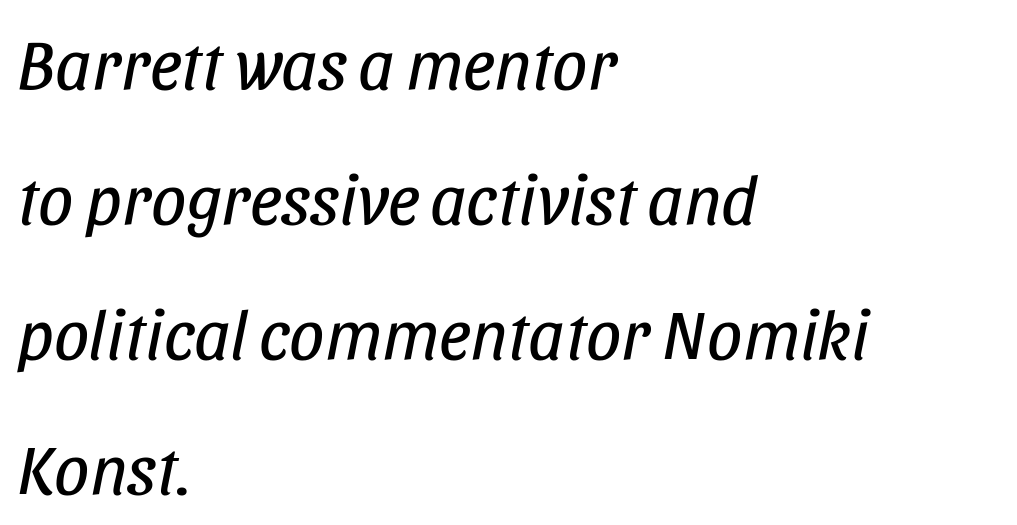
Q: Is the text bold? A: No.
Q: Is the text italic (slanted)? A: Yes, it leans right by about 11 degrees.
Q: Is the text underlined? A: No.
Q: How is the paragraph aligned? A: Left-aligned.
Q: Is the spacing between letters normal or unusually wide? A: Normal.
Q: Is the spacing between lines tight, normal or loose? A: Loose.
Q: Width (condensed, normal, or wide)? A: Condensed.
Q: Stroke contrast? A: Low.
Q: x-height? A: Large.
Q: Monospaced? A: No.
